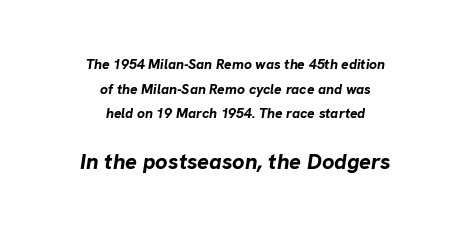
The foot of each line stays bare and open. Visually the block forms a symmetrical silhouette, jagged on both flanks. The glyphs have the mass of a bold cut. Compared with ordinary roman type, these characters are visibly tilted. The composition opens small and finishes big.
